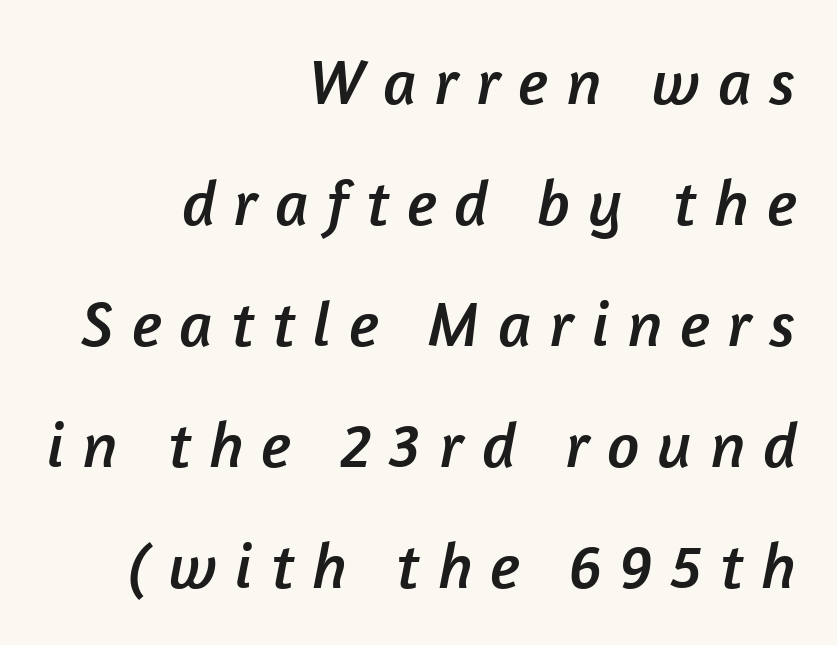
Q: Is the typeface a serif or a sans-serif typeface? A: Sans-serif.
Q: Is the text underlined? A: No.
Q: How is the paragraph aligned? A: Right-aligned.
Q: Is the spacing between letters normal or unusually wide? A: Unusually wide.
Q: Width (condensed, normal, or wide)? A: Normal.
Q: Stroke contrast? A: Low.
Q: x-height? A: Medium.
Q: Monospaced? A: No.
